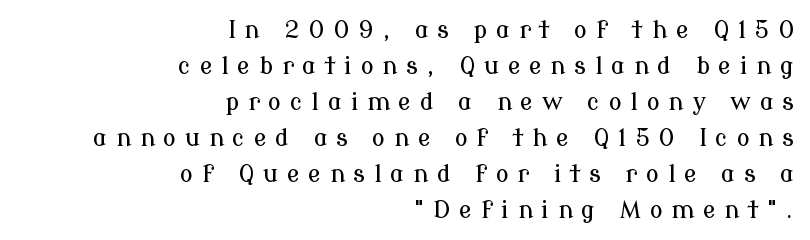
Nope, not italic — everything's standing straight. The setting favours the right margin, as signatures and pull-quotes sometimes do. Each row of text sits above clean, open space. The vertical gap from one line to the next is medium. How are the letters spaced? Widely, with obvious added tracking.
